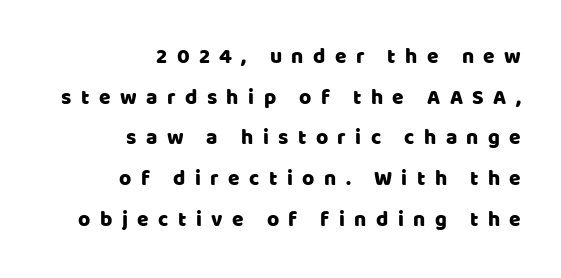
The image shows 21 px text type, upright; set right-aligned, loose line spacing (1.94x), unusually wide letter spacing (+0.45 em), not underlined.
